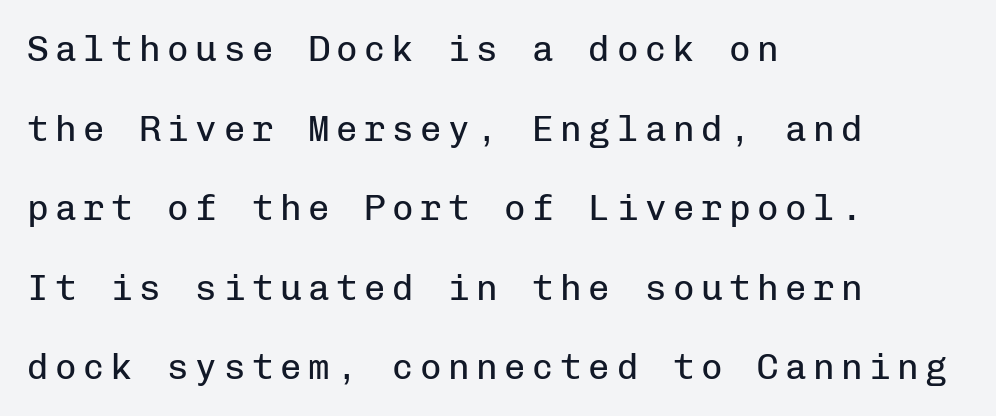
The image shows 36 px regular-weight sans-serif type, upright, monospaced; set left-aligned, loose line spacing (2.21x), not underlined; low stroke contrast and a medium x-height.
